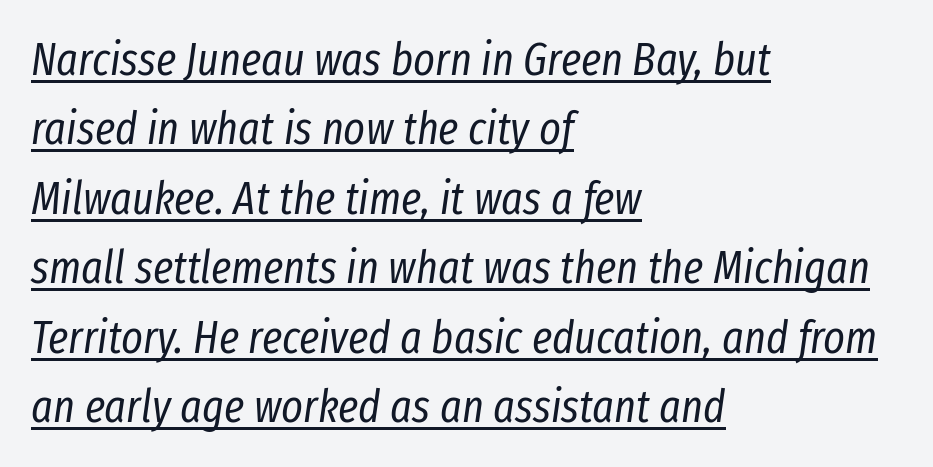
The image shows 46 px regular-weight, condensed type, italic (leaning right); set left-aligned, normal line spacing (1.51x), normal letter spacing, underlined; low stroke contrast and a medium x-height.
